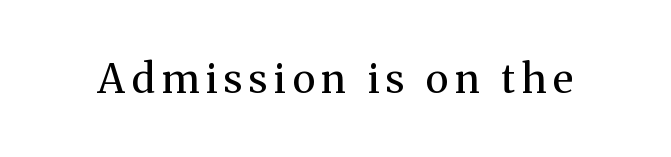
Regarding serifs, this sample has them. Is the type heavy? It reads as light-to-regular instead. A typesetter would mark this as roman, not italic. Descenders are the only things crossing below the line.
